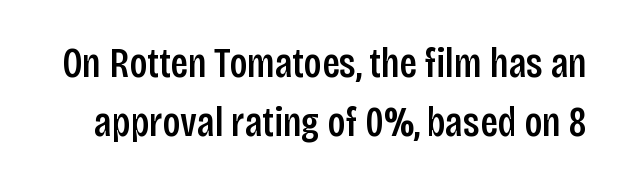
{"serif": "no", "italic": "no", "width": "condensed", "stroke_contrast": "low", "x_height": "large", "monospaced": "no", "underline": "no", "line_spacing": "normal", "line_spacing_ratio": 1.41, "letter_spacing": "normal", "letter_spacing_em": 0.0, "glyph_px": 42}
